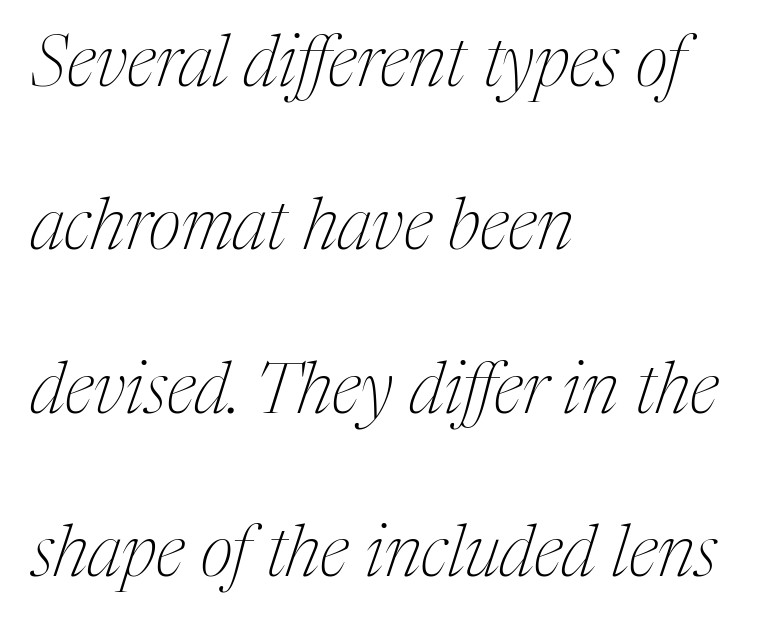
The image shows 71 px thin, condensed serif type, italic (leaning right); set left-aligned, loose line spacing (2.3x), normal letter spacing, not underlined; medium stroke contrast and a medium x-height.
